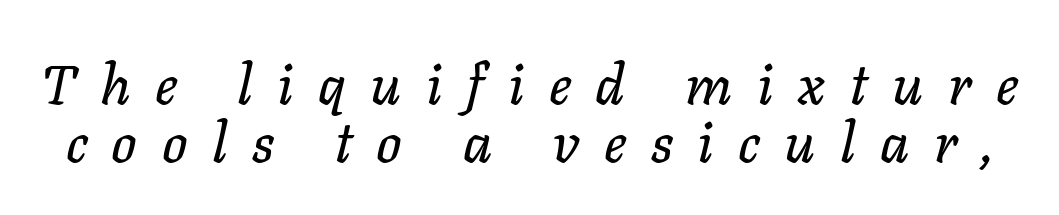
The image shows 56 px text type, italic (leaning right); set tight line spacing (1.04x), unusually wide letter spacing (+0.44 em), not underlined; low stroke contrast and a medium x-height.
